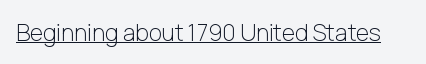
{"italic": "no", "bold": "no", "underline": "yes", "letter_spacing": "normal", "letter_spacing_em": 0.0, "glyph_px": 23}
